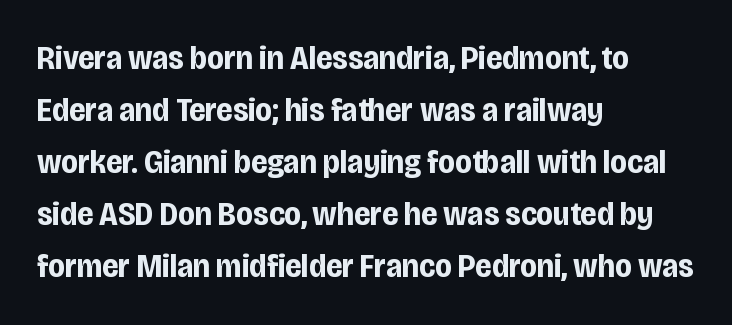
This sample uses a sans-serif face. Tracking here is standard; glyphs follow each other at the usual distance. Regular leading. The rendering uses a bold face; every stroke is thick and dark. A roman cut, with each character standing at attention.
